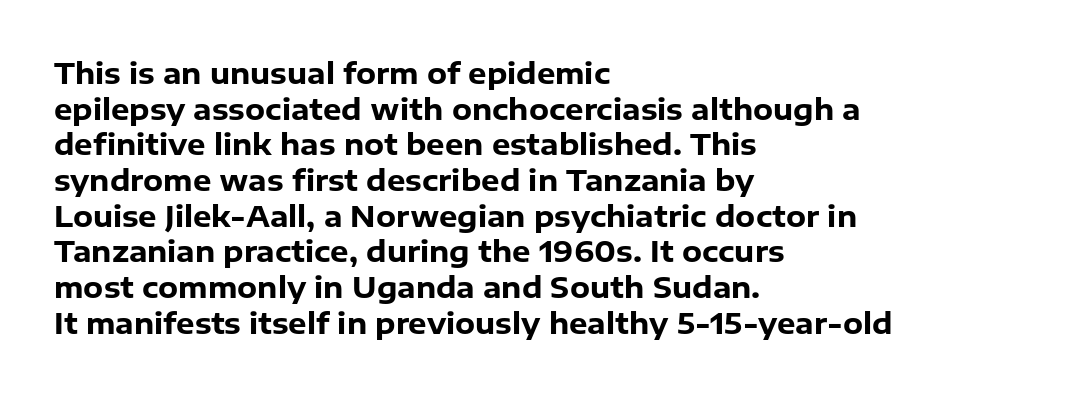
The image shows 29 px heavy sans-serif type, upright; set left-aligned, line spacing 1.23x, normal letter spacing, not underlined; low stroke contrast and a medium x-height.
